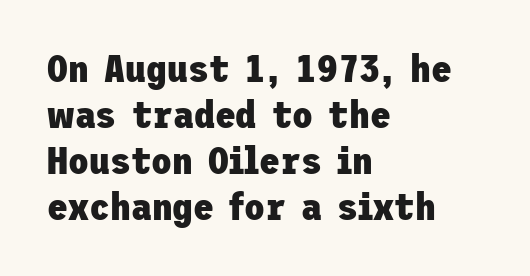
The image shows 38 px heavy sans-serif type, upright; set left-aligned, line spacing 1.21x, normal letter spacing, not underlined; low stroke contrast and a medium x-height.
